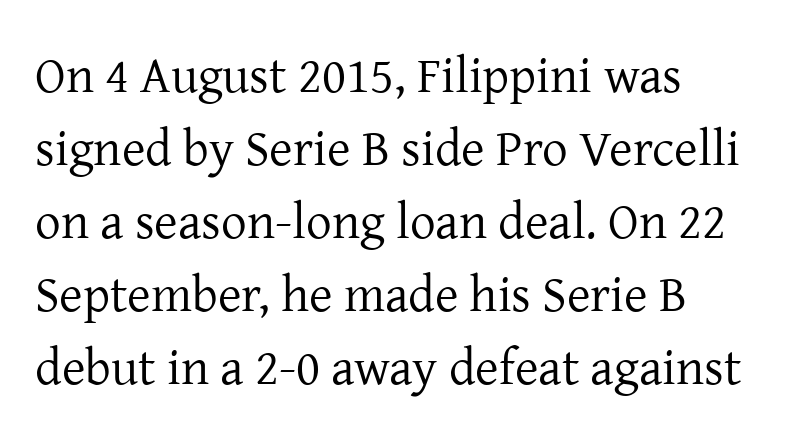
Q: Is the text bold? A: No.
Q: Is the text italic (slanted)? A: No, it is upright.
Q: Is the typeface a serif or a sans-serif typeface? A: Serif.
Q: Is the text underlined? A: No.
Q: How is the paragraph aligned? A: Left-aligned.
Q: Is the spacing between letters normal or unusually wide? A: Normal.
Q: Is the spacing between lines tight, normal or loose? A: Normal.
Q: Width (condensed, normal, or wide)? A: Normal.
Q: Stroke contrast? A: Low.
Q: x-height? A: Medium.
Q: Monospaced? A: No.
